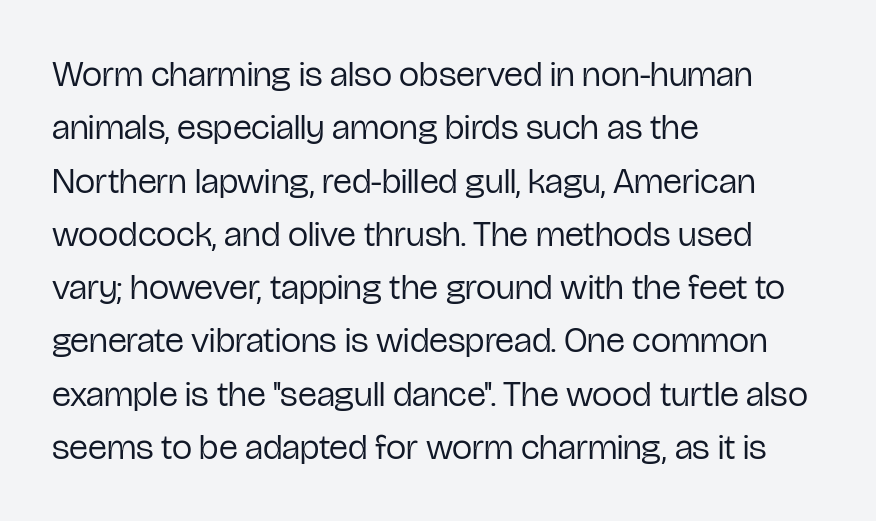
{"serif": "no", "italic": "no", "bold": "no", "weight": "regular", "width": "condensed", "stroke_contrast": "low", "x_height": "medium", "monospaced": "no", "underline": "no", "align": "left", "line_spacing": "normal", "line_spacing_ratio": 1.48, "letter_spacing": "normal", "letter_spacing_em": 0.0, "glyph_px": 36}
